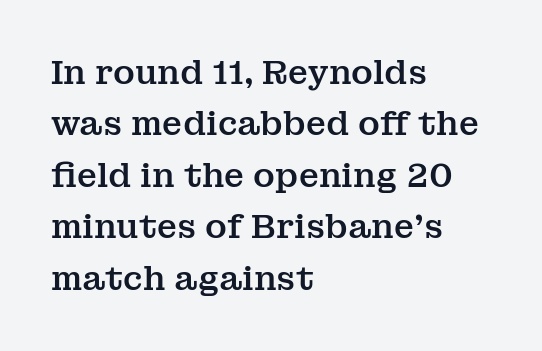
The image shows 33 px serif type, upright; set left-aligned, normal line spacing (1.56x), normal letter spacing, not underlined; medium stroke contrast and a medium x-height.
